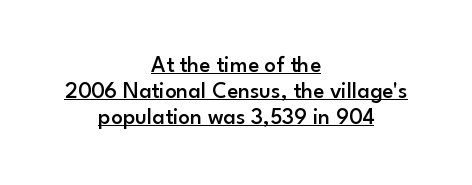
The image shows 23 px text type, upright; set centered, tight line spacing (1.13x), normal letter spacing, underlined.
